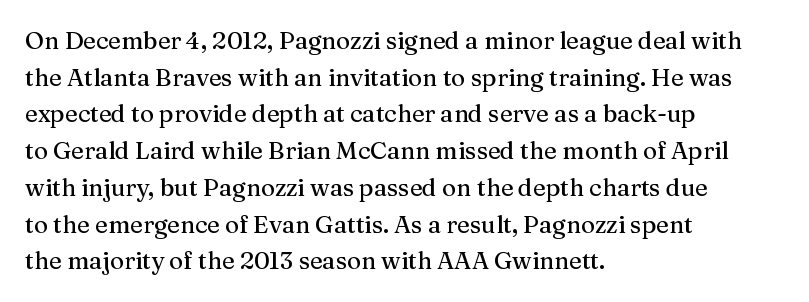
Unlike italic type, these characters show no tilt at all. Glyph-to-glyph distance matches everyday printed text. The line-height multiplier appears to be the usual default. The rag falls on the right side of this text block.
